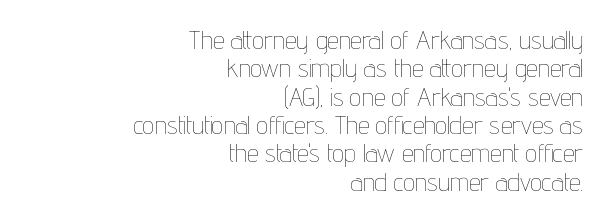
{"italic": "no", "bold": "no", "underline": "no", "align": "right", "line_spacing": "tight", "line_spacing_ratio": 1.09, "letter_spacing": "normal", "letter_spacing_em": 0.0, "glyph_px": 26}
